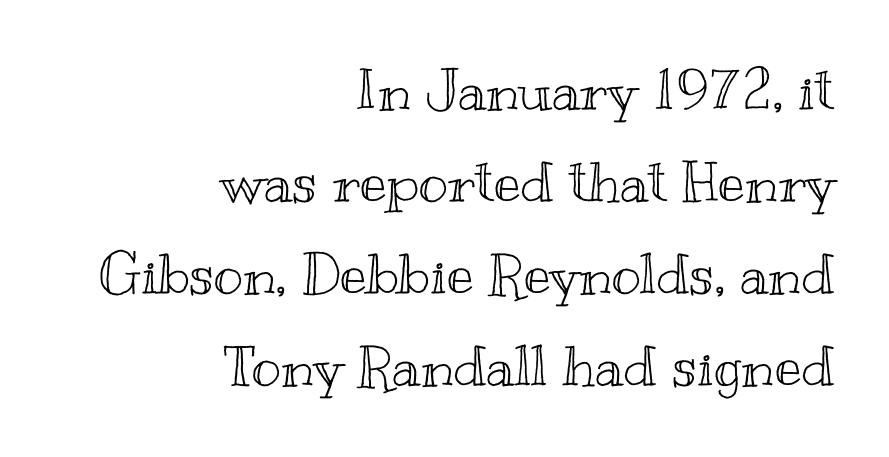
{"italic": "no", "width": "wide", "x_height": "small", "monospaced": "no", "underline": "no", "align": "right", "line_spacing": "normal", "line_spacing_ratio": 1.64, "letter_spacing": "normal", "letter_spacing_em": 0.0, "glyph_px": 56}
